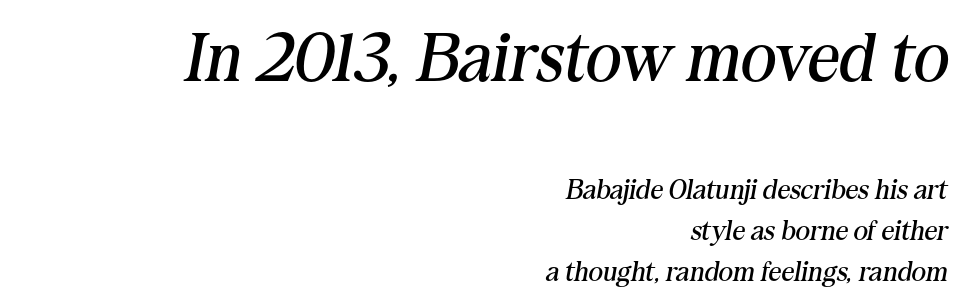
{"serif": "yes", "italic": "yes", "lean": "right", "slant_degrees": 10, "bold": "no", "weight": "regular", "width": "normal", "stroke_contrast": "medium", "x_height": "medium", "monospaced": "no", "underline": "no", "align": "right", "line_spacing": "normal", "line_spacing_ratio": 1.46, "letter_spacing": "normal", "letter_spacing_em": 0.0, "larger_block": "first", "size_ratio": 2.46, "glyph_px": 69}
